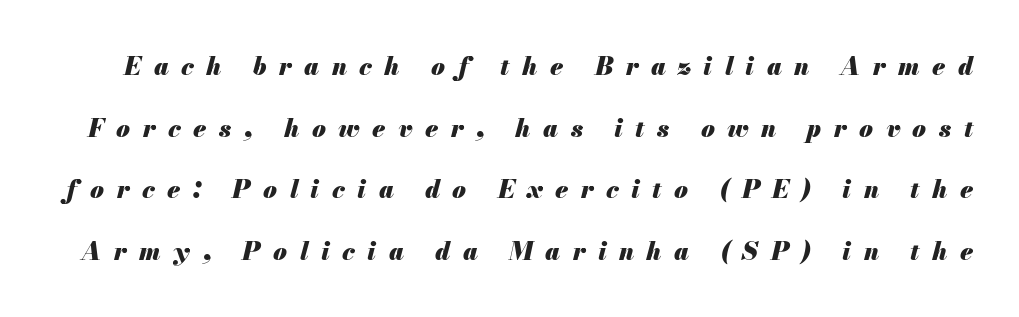
One glance says open: line gaps are wider than usual. The characters look thick and weighty, a clear bold. Rendered with sloped, italic letterforms. Caption: expanded tracking, letters set apart. Lines of text with bare space underneath.
